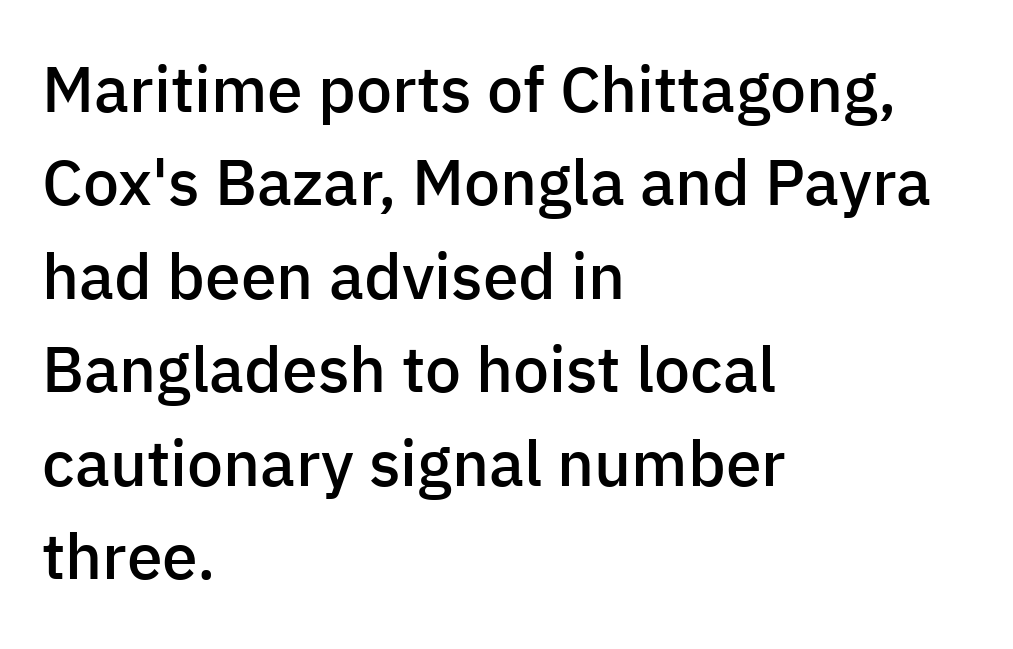
{"serif": "no", "italic": "no", "bold": "semi", "weight": "semibold", "width": "normal", "stroke_contrast": "low", "x_height": "medium", "monospaced": "no", "underline": "no", "align": "left", "line_spacing": "normal", "line_spacing_ratio": 1.46, "letter_spacing": "normal", "letter_spacing_em": 0.0, "glyph_px": 64}
